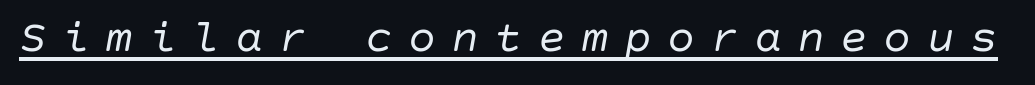
Q: Is the text bold? A: No.
Q: Is the text italic (slanted)? A: Yes, it leans right by about 10 degrees.
Q: Is the text underlined? A: Yes.
Q: Is the spacing between letters normal or unusually wide? A: Unusually wide.
Q: Width (condensed, normal, or wide)? A: Normal.
Q: Stroke contrast? A: Low.
Q: x-height? A: Large.
